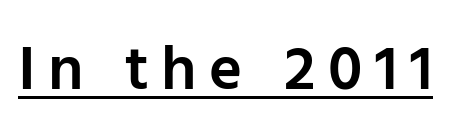
{"serif": "no", "italic": "no", "bold": "semi", "weight": "semibold", "width": "normal", "stroke_contrast": "low", "x_height": "medium", "monospaced": "no", "underline": "yes", "letter_spacing": "wide", "letter_spacing_em": 0.2, "glyph_px": 63}
